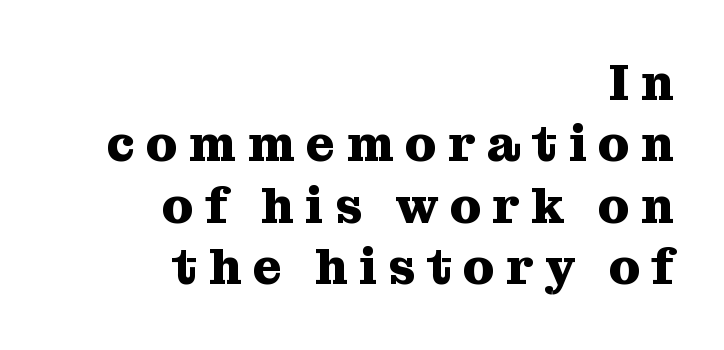
The image shows 50 px heavy serif type, upright; set right-aligned, line spacing 1.23x, unusually wide letter spacing (+0.23 em), not underlined; medium stroke contrast and a medium x-height.
